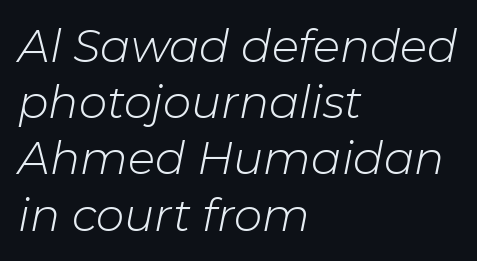
Q: Is the text bold? A: No.
Q: Is the text italic (slanted)? A: Yes, it leans right by about 11 degrees.
Q: Is the text underlined? A: No.
Q: How is the paragraph aligned? A: Left-aligned.
Q: Is the spacing between letters normal or unusually wide? A: Normal.
Q: Is the spacing between lines tight, normal or loose? A: Normal.
Q: Width (condensed, normal, or wide)? A: Normal.
Q: Stroke contrast? A: Low.
Q: x-height? A: Medium.
Q: Monospaced? A: No.
